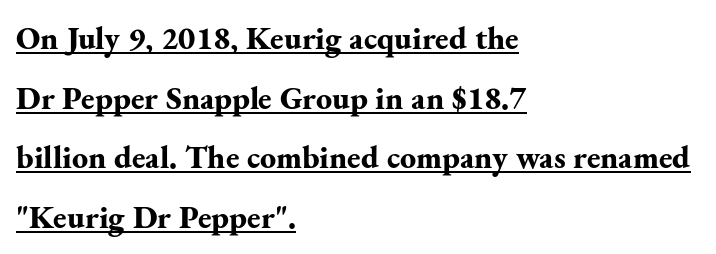
The image shows 32 px bold serif type, upright; set left-aligned, line spacing 1.86x, normal letter spacing, underlined; medium stroke contrast and a small x-height.
